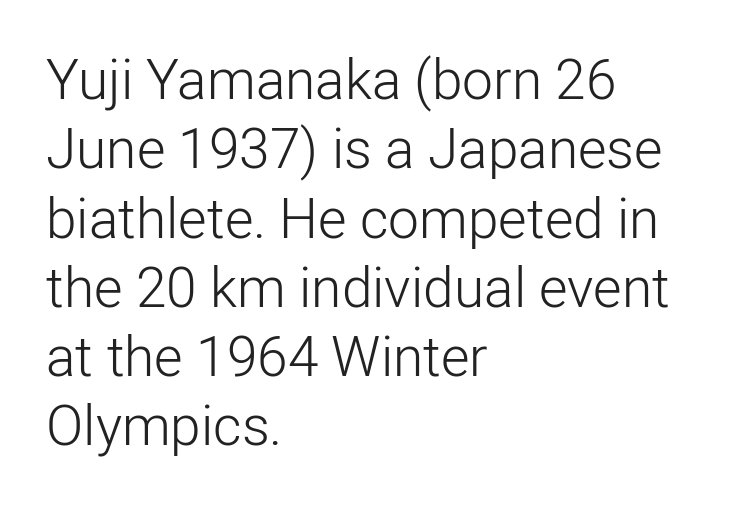
The image shows 55 px light sans-serif type, upright; set left-aligned, normal line spacing (1.26x), normal letter spacing, not underlined; low stroke contrast and a medium x-height.
